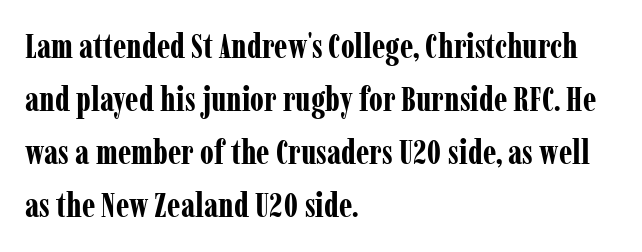
Q: Is the text bold? A: Yes.
Q: Is the text italic (slanted)? A: No, it is upright.
Q: Is the typeface a serif or a sans-serif typeface? A: Serif.
Q: Is the text underlined? A: No.
Q: How is the paragraph aligned? A: Left-aligned.
Q: Is the spacing between letters normal or unusually wide? A: Normal.
Q: Is the spacing between lines tight, normal or loose? A: Normal.
Q: Width (condensed, normal, or wide)? A: Condensed.
Q: Stroke contrast? A: Low.
Q: x-height? A: Medium.
Q: Monospaced? A: No.
